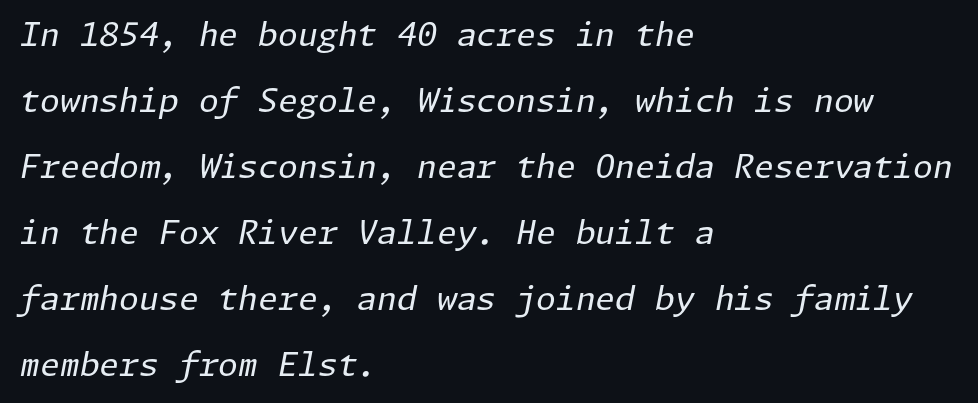
The image shows 32 px regular-weight type, italic (leaning right); set left-aligned, loose line spacing (2.06x), normal letter spacing, not underlined; low stroke contrast and a medium x-height.
